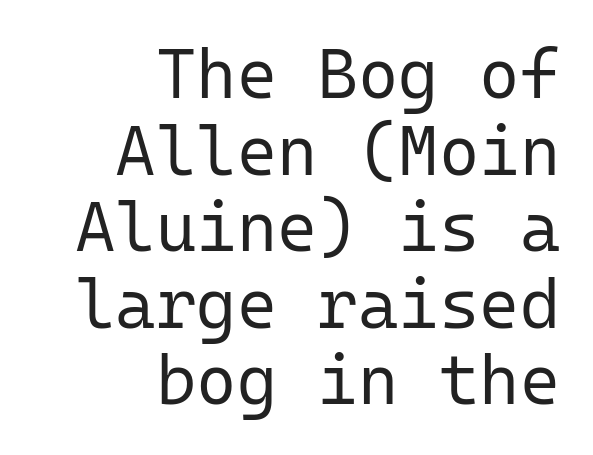
Q: Is the text bold? A: No.
Q: Is the text italic (slanted)? A: No, it is upright.
Q: Is the typeface a serif or a sans-serif typeface? A: Sans-serif.
Q: Is the text underlined? A: No.
Q: How is the paragraph aligned? A: Right-aligned.
Q: Is the spacing between letters normal or unusually wide? A: Normal.
Q: Is the spacing between lines tight, normal or loose? A: Tight.
Q: Width (condensed, normal, or wide)? A: Normal.
Q: Stroke contrast? A: Low.
Q: x-height? A: Medium.
Q: Monospaced? A: Yes.
